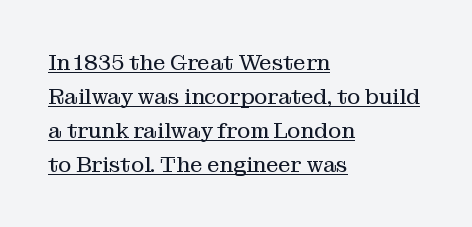
The gaps between neighbouring characters are ordinary and unremarkable. What's the leading like? Ordinary, nothing unusual. If you drew a ruler down the left edge, every line would touch it. The typography opts for an upright posture over an oblique one.
